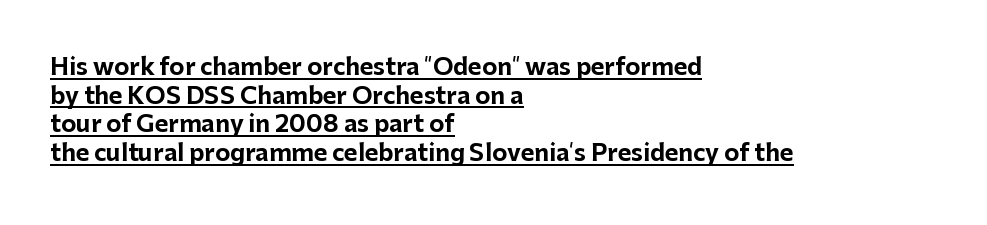
Q: Is the text bold? A: Yes.
Q: Is the text italic (slanted)? A: No, it is upright.
Q: Is the text underlined? A: Yes.
Q: How is the paragraph aligned? A: Left-aligned.
Q: Is the spacing between letters normal or unusually wide? A: Normal.
Q: Is the spacing between lines tight, normal or loose? A: Normal.
